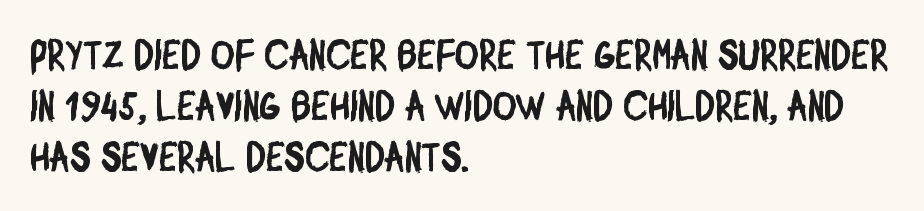
{"serif": "no", "width": "condensed", "stroke_contrast": "low", "x_height": "large", "monospaced": "no", "underline": "no", "align": "left", "line_spacing": "normal", "line_spacing_ratio": 1.25, "letter_spacing": "normal", "letter_spacing_em": 0.0, "glyph_px": 41}
